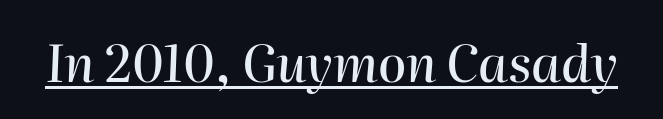
Looks like regular typesetting: each glyph gets only the width it needs. Students, note that the glyphs here touch the page at normal intervals. Honestly, the underline is the first thing you notice here. If you drew a line through each stem, it would be angled.
